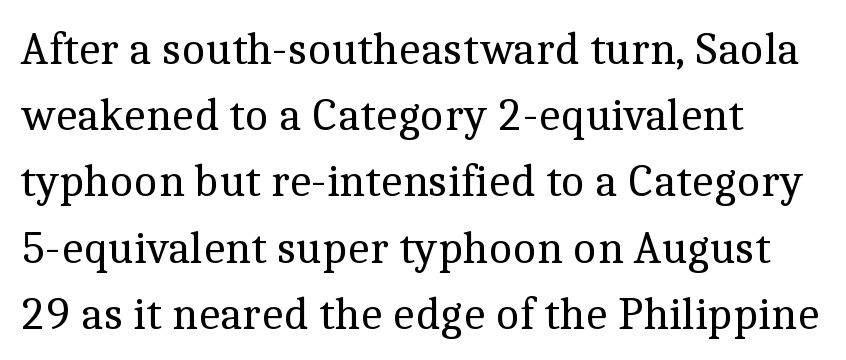
No extra ink here — the face is not bold. Nope, not italic — everything's standing straight. Are there feet on the stems? There are — it's a serif. Is this a fixed-width face? No — the glyphs have proportional, varying widths. Nobody drew a line under any word here.
